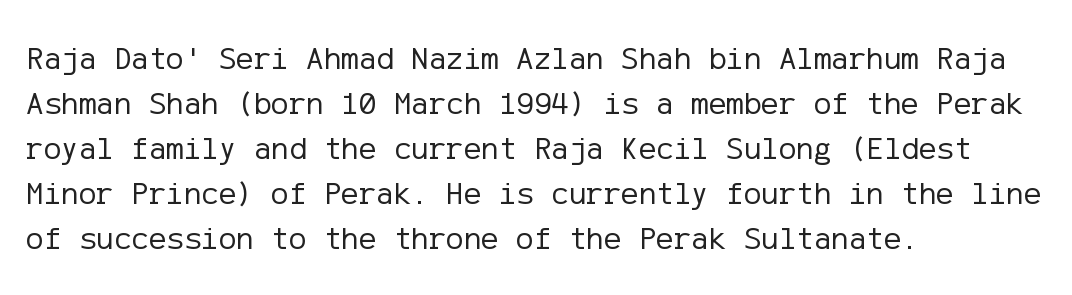
Q: Is the text bold? A: No.
Q: Is the text italic (slanted)? A: No, it is upright.
Q: Is the typeface a serif or a sans-serif typeface? A: Sans-serif.
Q: Is the text underlined? A: No.
Q: How is the paragraph aligned? A: Left-aligned.
Q: Is the spacing between letters normal or unusually wide? A: Normal.
Q: Is the spacing between lines tight, normal or loose? A: Normal.
Q: Width (condensed, normal, or wide)? A: Normal.
Q: Stroke contrast? A: Low.
Q: x-height? A: Medium.
